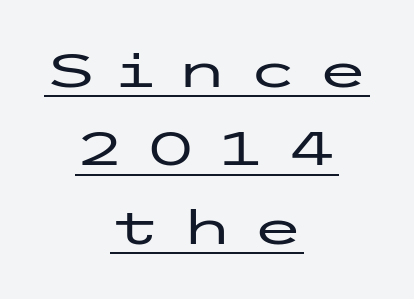
The image shows 47 px wide sans-serif type, upright; set centered, normal line spacing (1.67x), unusually wide letter spacing (+0.4 em), underlined; low stroke contrast and a medium x-height.
